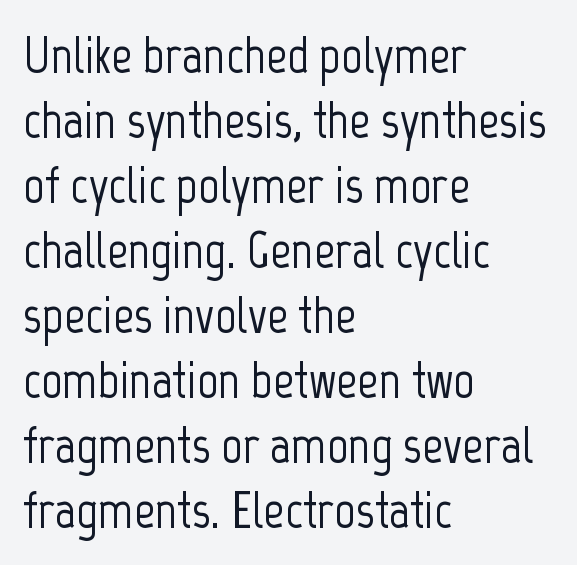
Q: Is the text italic (slanted)? A: No, it is upright.
Q: Is the typeface a serif or a sans-serif typeface? A: Sans-serif.
Q: Is the text underlined? A: No.
Q: How is the paragraph aligned? A: Left-aligned.
Q: Is the spacing between letters normal or unusually wide? A: Normal.
Q: Is the spacing between lines tight, normal or loose? A: Normal.
Q: Width (condensed, normal, or wide)? A: Condensed.
Q: Stroke contrast? A: Low.
Q: x-height? A: Medium.
Q: Monospaced? A: No.
